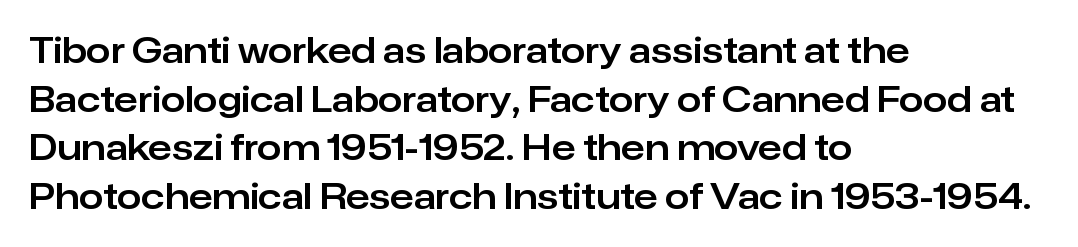
Q: Is the text italic (slanted)? A: No, it is upright.
Q: Is the typeface a serif or a sans-serif typeface? A: Sans-serif.
Q: Is the text underlined? A: No.
Q: How is the paragraph aligned? A: Left-aligned.
Q: Is the spacing between letters normal or unusually wide? A: Normal.
Q: Is the spacing between lines tight, normal or loose? A: Normal.
Q: Width (condensed, normal, or wide)? A: Normal.
Q: Stroke contrast? A: Low.
Q: x-height? A: Medium.
Q: Monospaced? A: No.
